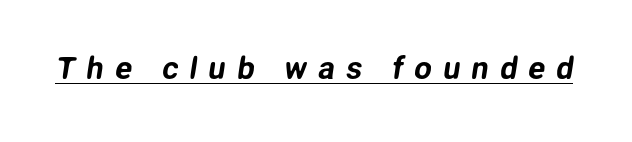
The image shows 31 px sans-serif type; set unusually wide letter spacing (+0.36 em), underlined; low stroke contrast and a medium x-height.
